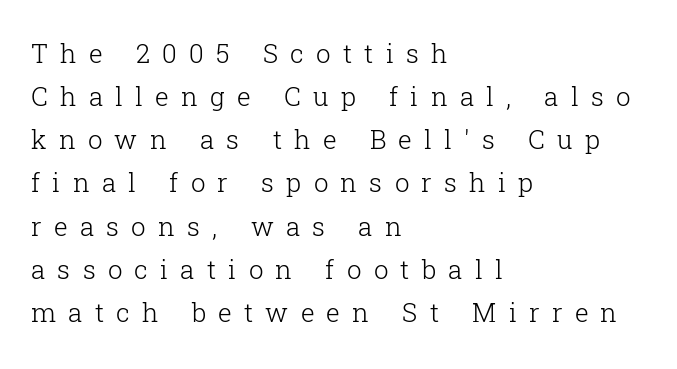
The image shows 26 px text type, upright; set left-aligned, normal line spacing (1.66x), unusually wide letter spacing (+0.47 em), not underlined.
